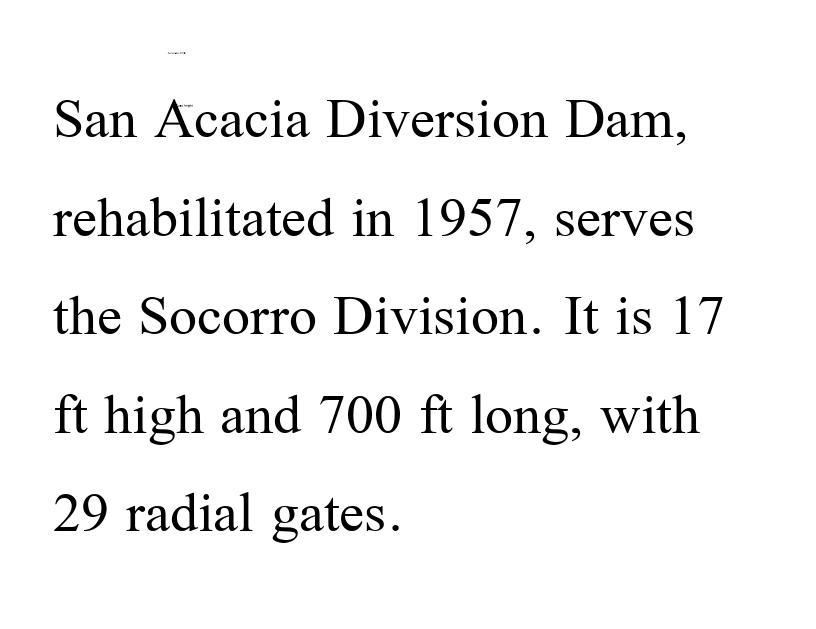
If you drew a ruler down the left edge, every line would touch it. Tall strokes in this sample are plumb rather than angled. Spacing verdict: proportional, widths tailored to each character. Examine the stroke ends and you'll spot serifs. The passage shown has conventional tracking throughout. Heft: none added — not bold.
